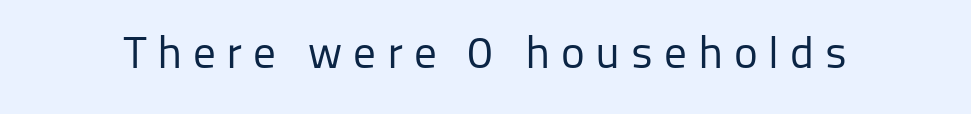
Q: Is the text bold? A: No.
Q: Is the text italic (slanted)? A: No, it is upright.
Q: Is the typeface a serif or a sans-serif typeface? A: Sans-serif.
Q: Is the text underlined? A: No.
Q: Is the spacing between letters normal or unusually wide? A: Unusually wide.
Q: Width (condensed, normal, or wide)? A: Normal.
Q: Stroke contrast? A: Low.
Q: x-height? A: Medium.
Q: Monospaced? A: No.
